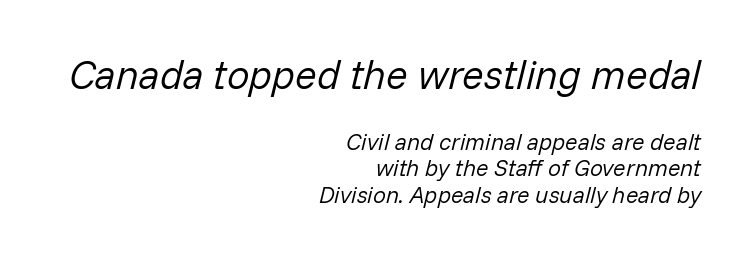
Q: Is the text bold? A: No.
Q: Is the text italic (slanted)? A: Yes, it leans right by about 14 degrees.
Q: Is the text underlined? A: No.
Q: How is the paragraph aligned? A: Right-aligned.
Q: Is the spacing between letters normal or unusually wide? A: Normal.
Q: Is the spacing between lines tight, normal or loose? A: Tight.
Q: Which block of text is set in a larger size, the first (top) or the second (bottom)? A: The first (top) one.
Q: Width (condensed, normal, or wide)? A: Normal.
Q: Stroke contrast? A: Low.
Q: x-height? A: Medium.
Q: Monospaced? A: No.
